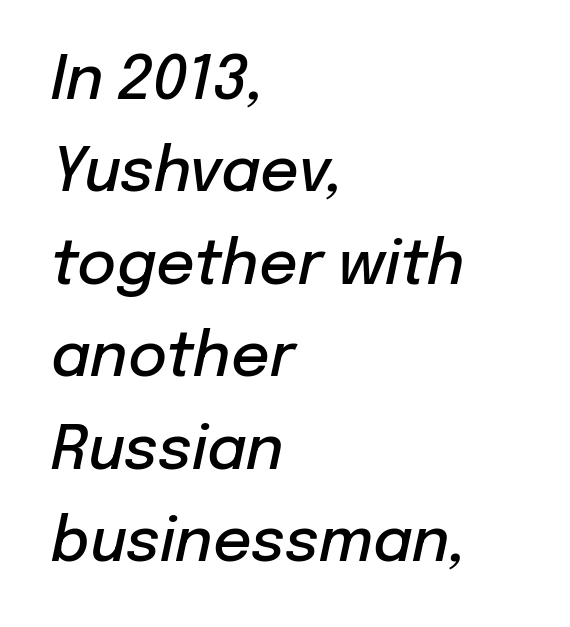
{"italic": "yes", "lean": "right", "slant_degrees": 12, "bold": "semi", "weight": "semibold", "width": "normal", "stroke_contrast": "low", "x_height": "medium", "monospaced": "no", "underline": "no", "align": "left", "line_spacing": "normal", "line_spacing_ratio": 1.54, "letter_spacing": "normal", "letter_spacing_em": 0.0, "glyph_px": 60}
